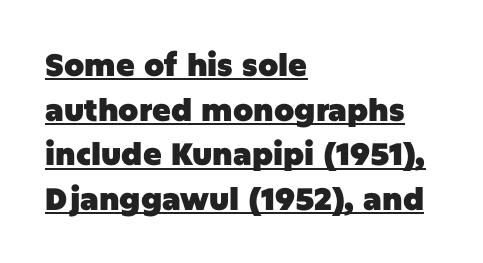
Q: Is the text bold? A: Yes.
Q: Is the text italic (slanted)? A: No, it is upright.
Q: Is the typeface a serif or a sans-serif typeface? A: Sans-serif.
Q: Is the text underlined? A: Yes.
Q: How is the paragraph aligned? A: Left-aligned.
Q: Is the spacing between letters normal or unusually wide? A: Normal.
Q: Is the spacing between lines tight, normal or loose? A: Normal.
Q: Width (condensed, normal, or wide)? A: Normal.
Q: Stroke contrast? A: Low.
Q: x-height? A: Large.
Q: Monospaced? A: No.
